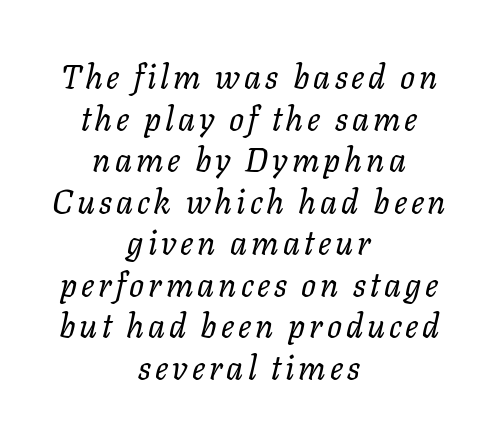
{"italic": "yes", "lean": "right", "slant_degrees": 11, "bold": "no", "weight": "regular", "width": "normal", "stroke_contrast": "low", "x_height": "medium", "monospaced": "no", "underline": "no", "align": "center", "line_spacing": "normal", "line_spacing_ratio": 1.26, "glyph_px": 33}
